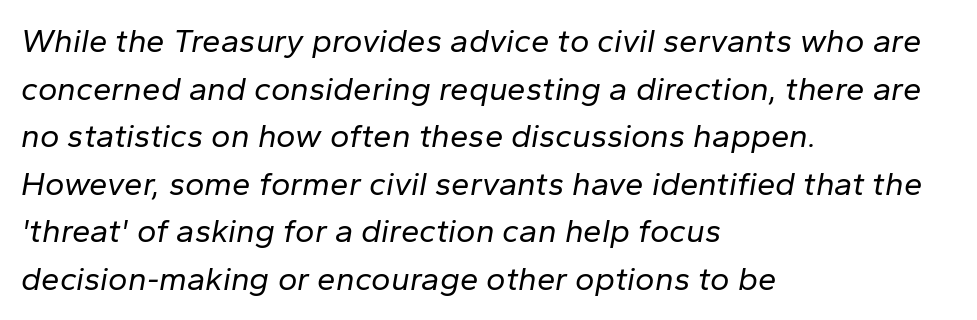
{"italic": "yes", "lean": "right", "slant_degrees": 10, "bold": "no", "weight": "regular", "width": "normal", "stroke_contrast": "low", "x_height": "medium", "monospaced": "no", "underline": "no", "align": "left", "line_spacing": "normal", "line_spacing_ratio": 1.44, "letter_spacing": "normal", "letter_spacing_em": 0.0, "glyph_px": 33}
